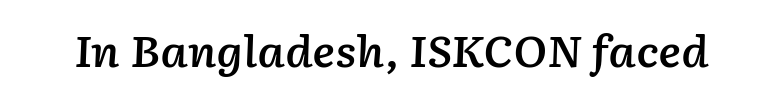
{"italic": "yes", "lean": "right", "slant_degrees": 2, "bold": "semi", "weight": "semibold", "width": "normal", "stroke_contrast": "low", "x_height": "medium", "monospaced": "no", "underline": "no", "letter_spacing": "normal", "letter_spacing_em": 0.0, "glyph_px": 42}
